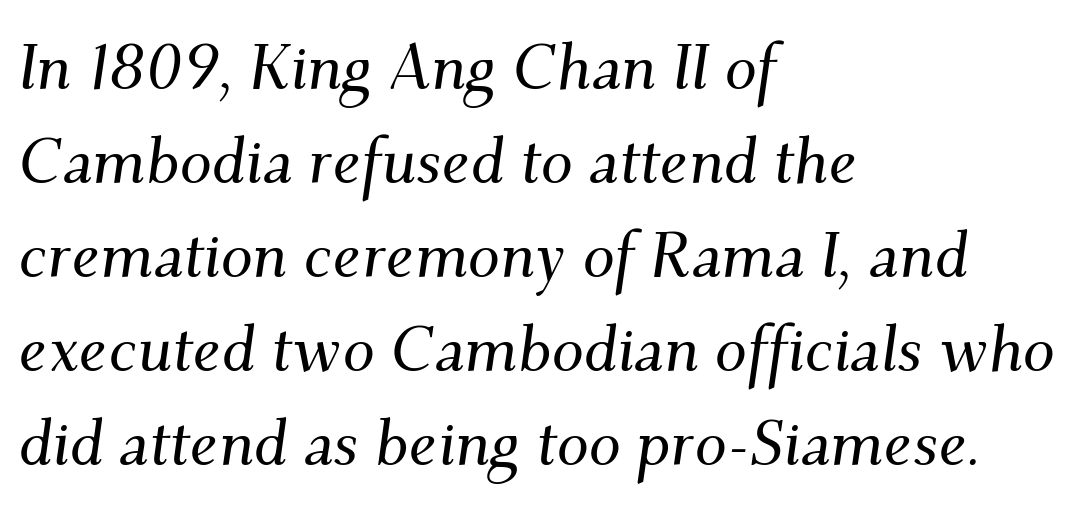
Q: Is the text italic (slanted)? A: Yes, it leans right by about 9 degrees.
Q: Is the typeface a serif or a sans-serif typeface? A: Serif.
Q: Is the text underlined? A: No.
Q: How is the paragraph aligned? A: Left-aligned.
Q: Is the spacing between letters normal or unusually wide? A: Normal.
Q: Is the spacing between lines tight, normal or loose? A: Normal.
Q: Width (condensed, normal, or wide)? A: Normal.
Q: Stroke contrast? A: Medium.
Q: x-height? A: Small.
Q: Monospaced? A: No.
